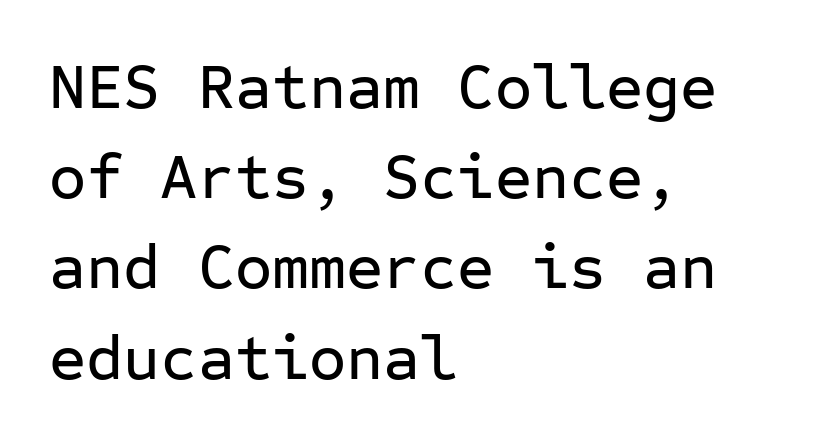
The image shows 64 px sans-serif type, upright, monospaced; set left-aligned, normal line spacing (1.41x), normal letter spacing, not underlined; low stroke contrast and a medium x-height.
